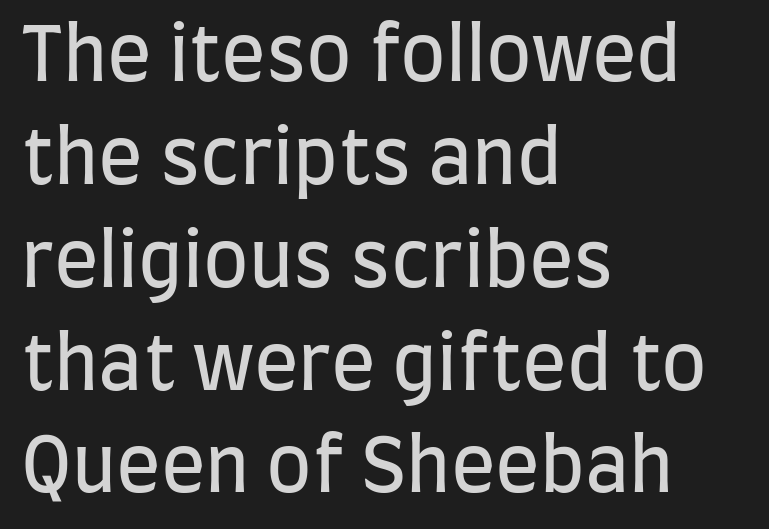
Posture: vertical. Spacing between characters is what you'd get straight out of the box. Notice how the passage keeps a crisp vertical edge on the left only. Stems here are at most as thick as an everyday book face. The space beneath each line is pristine and unruled. The lines sit at an ordinary, default distance from one another.
